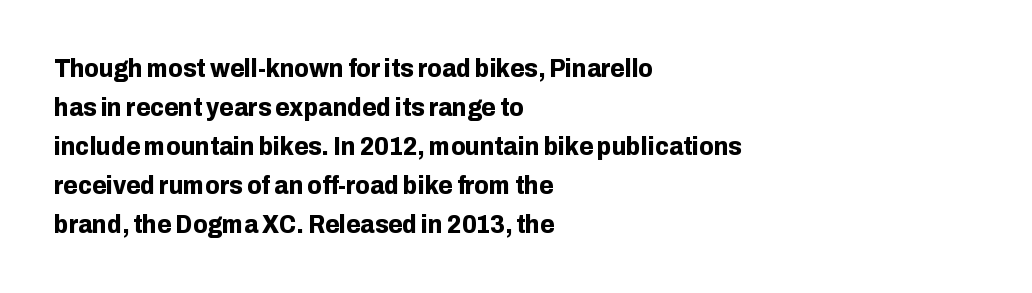
{"italic": "no", "bold": "yes", "underline": "no", "align": "left", "line_spacing": "normal", "line_spacing_ratio": 1.5, "letter_spacing": "normal", "letter_spacing_em": 0.0, "glyph_px": 26}
